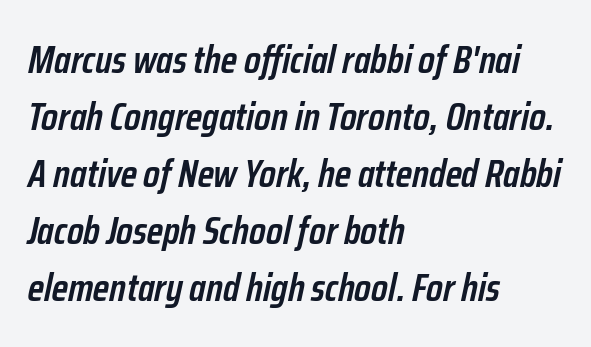
{"italic": "yes", "lean": "right", "slant_degrees": 12, "bold": "semi", "weight": "semibold", "width": "condensed", "stroke_contrast": "low", "x_height": "medium", "monospaced": "no", "underline": "no", "align": "left", "line_spacing": "normal", "line_spacing_ratio": 1.46, "letter_spacing": "normal", "letter_spacing_em": 0.0, "glyph_px": 39}
